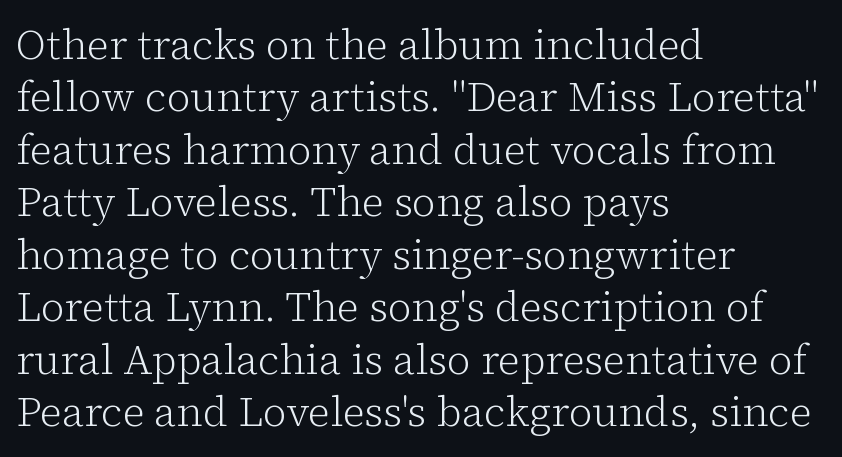
Letters rest on an invisible, unmarked baseline. Old-style or modern, the face here clearly has serifs. No heavy texture on the line: the type isn't bold. These lines are rendered in a variable-pitch font.
